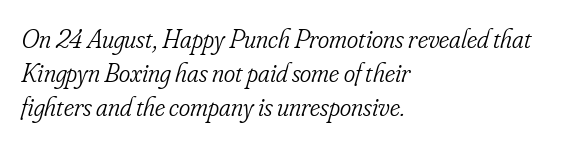
The space between consecutive lines is moderate. The rag falls on the right side of this text block. Observe the ordinary spacing: letters are neighbours, not strangers. Is this a heavy cut? Hardly; it is regular or lighter. Every character sits at an angle, as italics do. Descenders are the only things crossing below the line.
